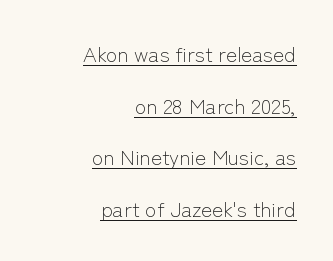
{"italic": "no", "bold": "no", "underline": "yes", "align": "right", "line_spacing": "loose", "line_spacing_ratio": 2.46, "letter_spacing": "normal", "letter_spacing_em": 0.0, "glyph_px": 21}
